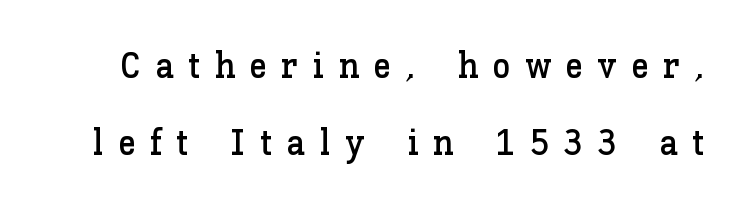
The image shows 36 px text type, upright; set loose line spacing (2.15x), unusually wide letter spacing (+0.4 em), not underlined; low stroke contrast and a medium x-height.
